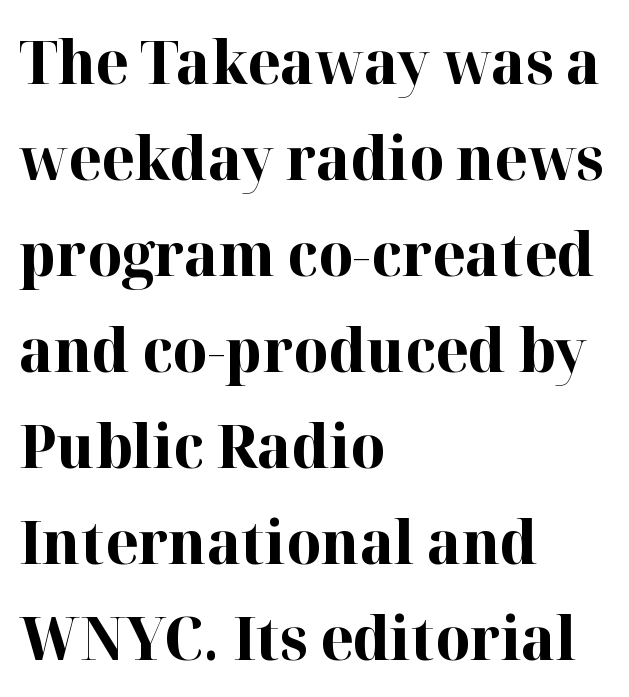
This is serif lettering, the kind often seen in printed books. The tracking reads as untouched default to a designer's eye. Here the designer chose a conventional face with non-uniform glyph widths. Descender tails drop into unmarked territory.
